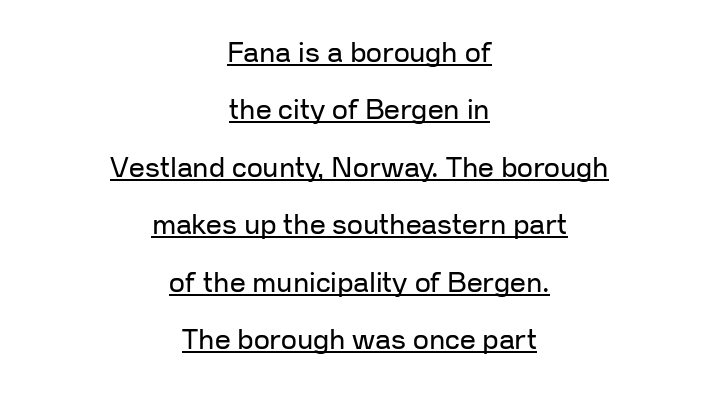
The image shows 28 px regular-weight sans-serif type, upright; set centered, loose line spacing (2.05x), normal letter spacing, underlined; low stroke contrast and a medium x-height.
